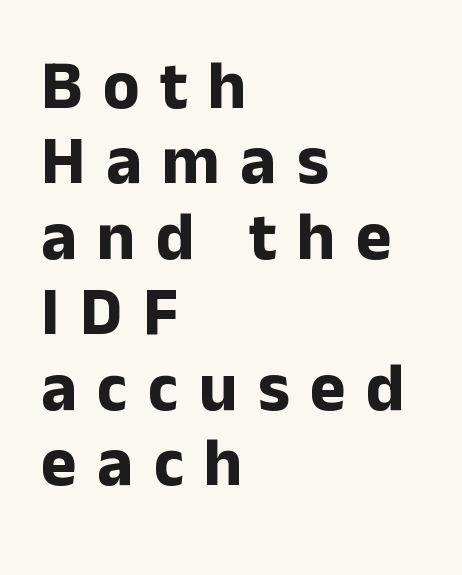
{"serif": "no", "italic": "no", "bold": "yes", "weight": "bold", "width": "normal", "stroke_contrast": "low", "x_height": "medium", "monospaced": "no", "underline": "no", "align": "left", "line_spacing": "tight", "line_spacing_ratio": 1.11, "letter_spacing": "wide", "letter_spacing_em": 0.3, "glyph_px": 68}
